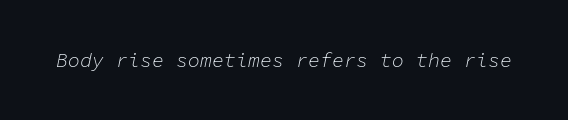
The image shows 20 px text type, italic (leaning right); set normal letter spacing, not underlined.
